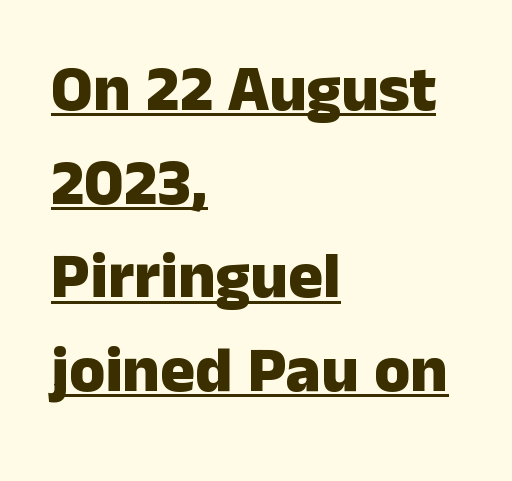
The image shows 65 px heavy sans-serif type, upright; set left-aligned, normal line spacing (1.44x), normal letter spacing, underlined; low stroke contrast and a medium x-height.
